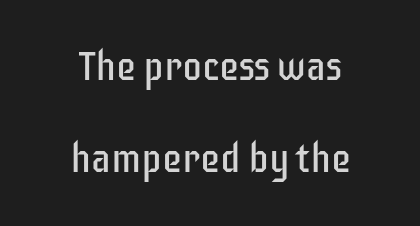
{"serif": "no", "italic": "no", "bold": "no", "weight": "regular", "width": "condensed", "stroke_contrast": "low", "x_height": "large", "monospaced": "no", "underline": "no", "align": "center", "line_spacing": "loose", "line_spacing_ratio": 2.29, "letter_spacing": "normal", "letter_spacing_em": 0.0, "glyph_px": 40}
